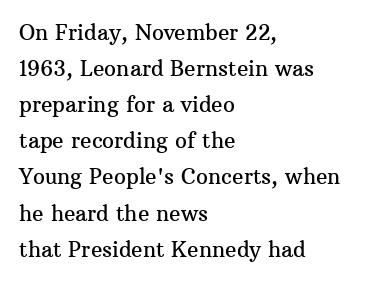
The type sits square on the baseline with zero lean. The letterforms sit shoulder to shoulder at normal distance. Check under the words: just untouched page. The rendering anchors every line to the left-hand side.
